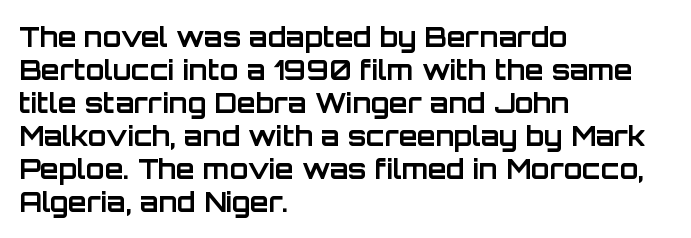
Words float on clear page, feet unadorned. Does the lettering tilt? It doesn't — this is upright. Visually the block forms a straight wall on the left and a jagged coastline on the right. These words are printed bold, with thick strokes throughout. Characters follow at the spacing the type designer built in.
